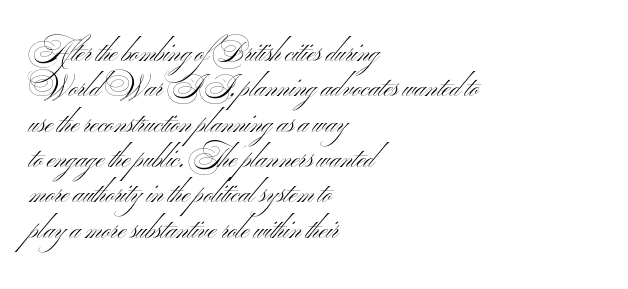
Line beginnings align vertically; line endings do not. Baseline-to-baseline distance is the conventional proportion of letter height. The characters are drawn with everyday or finer stroke widths. Here the glyphs are tracked normally, forming tight word shapes.
